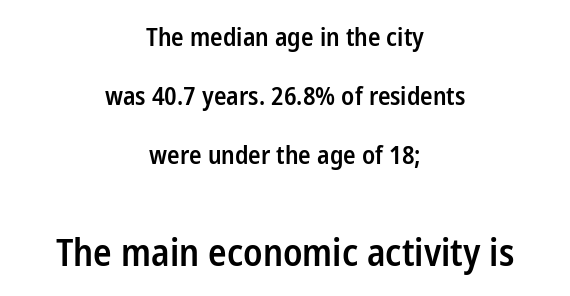
Q: Is the text bold? A: Semi-bold.
Q: Is the text italic (slanted)? A: No, it is upright.
Q: Is the typeface a serif or a sans-serif typeface? A: Sans-serif.
Q: Is the text underlined? A: No.
Q: How is the paragraph aligned? A: Centered.
Q: Is the spacing between letters normal or unusually wide? A: Normal.
Q: Is the spacing between lines tight, normal or loose? A: Loose.
Q: Which block of text is set in a larger size, the first (top) or the second (bottom)? A: The second (bottom) one.
Q: Width (condensed, normal, or wide)? A: Condensed.
Q: Stroke contrast? A: Low.
Q: x-height? A: Medium.
Q: Monospaced? A: No.
